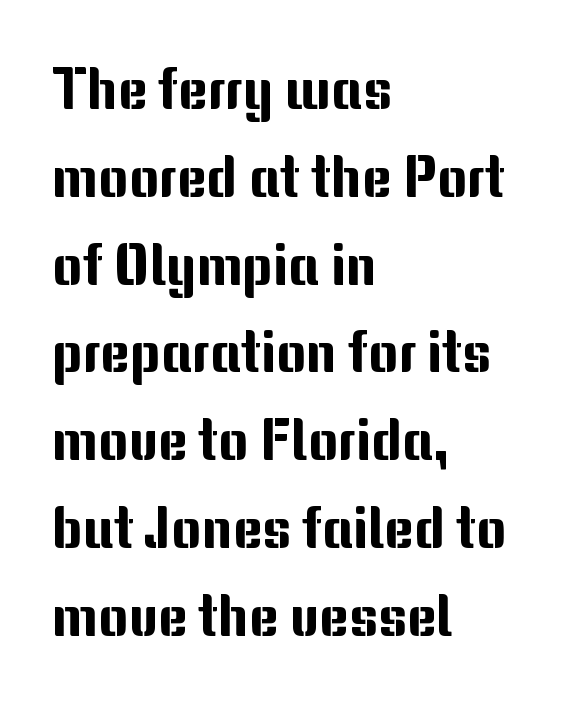
{"serif": "no", "italic": "no", "width": "normal", "stroke_contrast": "medium", "x_height": "medium", "monospaced": "no", "underline": "no", "align": "left", "line_spacing": "normal", "line_spacing_ratio": 1.54, "letter_spacing": "normal", "letter_spacing_em": 0.0, "glyph_px": 57}
